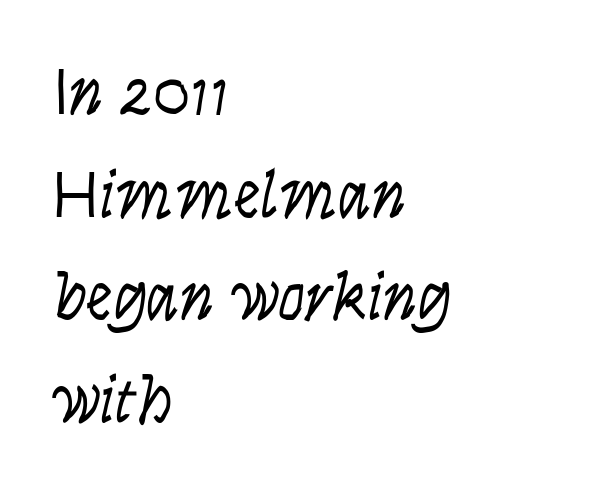
{"serif": "no", "bold": "no", "weight": "light", "width": "condensed", "stroke_contrast": "low", "x_height": "large", "monospaced": "no", "underline": "no", "align": "left", "line_spacing": "normal", "line_spacing_ratio": 1.53, "letter_spacing": "normal", "letter_spacing_em": 0.0, "glyph_px": 67}
